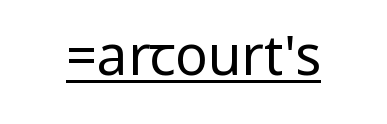
{"serif": "no", "italic": "no", "bold": "no", "weight": "regular", "width": "condensed", "stroke_contrast": "low", "underline": "yes", "letter_spacing": "normal", "letter_spacing_em": 0.0, "glyph_px": 54}
